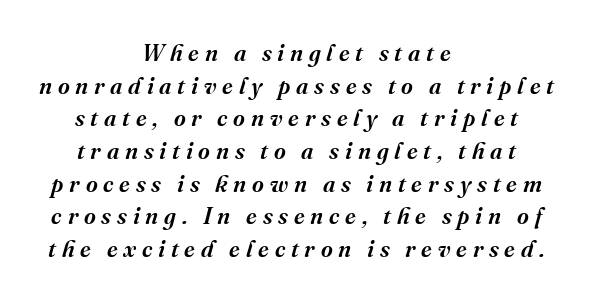
The image shows 23 px text type, italic (leaning right); set centered, normal line spacing (1.42x), unusually wide letter spacing (+0.25 em), not underlined.
